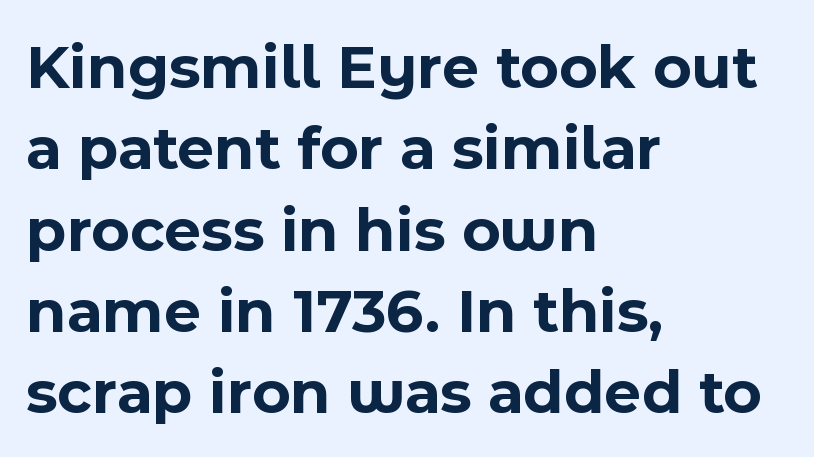
Q: Is the text bold? A: Yes.
Q: Is the text italic (slanted)? A: No, it is upright.
Q: Is the typeface a serif or a sans-serif typeface? A: Sans-serif.
Q: Is the text underlined? A: No.
Q: How is the paragraph aligned? A: Left-aligned.
Q: Is the spacing between letters normal or unusually wide? A: Normal.
Q: Is the spacing between lines tight, normal or loose? A: Normal.
Q: Width (condensed, normal, or wide)? A: Normal.
Q: x-height? A: Medium.
Q: Monospaced? A: No.
